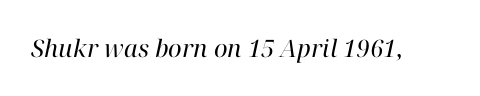
No extra tracking has been applied to these lines. Stems and bowls with no extra thickness — not bold. The whole block is typeset with a tilt. Beneath every word, the page is bare.
